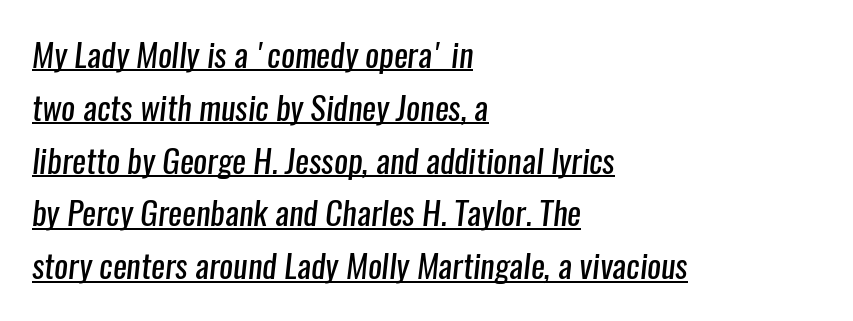
Q: Is the text bold? A: No.
Q: Is the typeface a serif or a sans-serif typeface? A: Sans-serif.
Q: Is the text underlined? A: Yes.
Q: How is the paragraph aligned? A: Left-aligned.
Q: Is the spacing between letters normal or unusually wide? A: Normal.
Q: Is the spacing between lines tight, normal or loose? A: Normal.
Q: Width (condensed, normal, or wide)? A: Condensed.
Q: Stroke contrast? A: Low.
Q: x-height? A: Medium.
Q: Monospaced? A: No.
